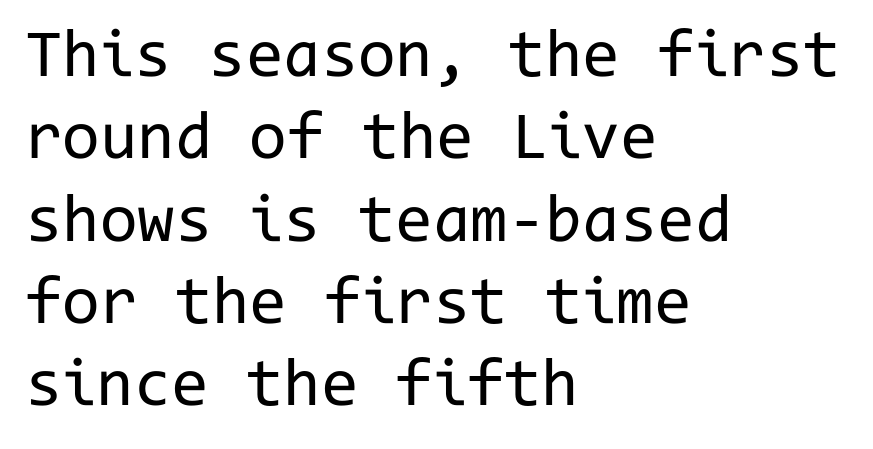
Q: Is the text bold? A: No.
Q: Is the text italic (slanted)? A: No, it is upright.
Q: Is the typeface a serif or a sans-serif typeface? A: Sans-serif.
Q: Is the text underlined? A: No.
Q: How is the paragraph aligned? A: Left-aligned.
Q: Is the spacing between letters normal or unusually wide? A: Normal.
Q: Width (condensed, normal, or wide)? A: Normal.
Q: Stroke contrast? A: Low.
Q: x-height? A: Medium.
Q: Monospaced? A: Yes.
